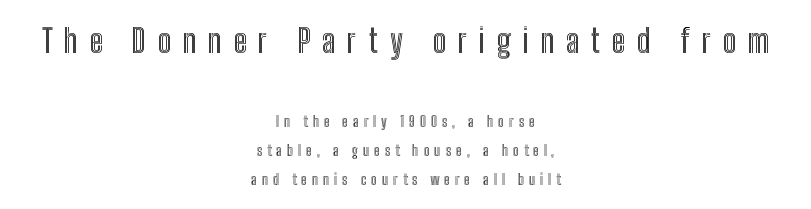
A centered setting, common on invitations and titles, is used for this passage. You could only call the tracking loose — the letters float apart. Is there much room between lines? Yes — plenty of vertical air separates them. Rule under the text: the space is simply empty.
